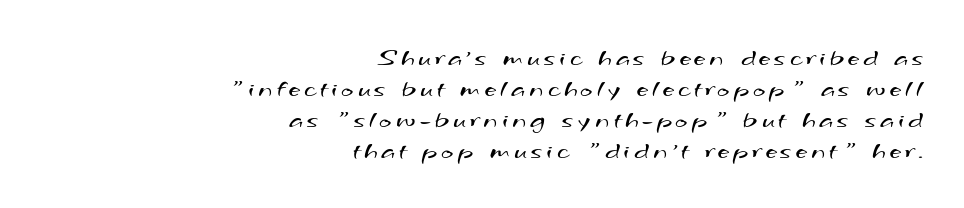
{"bold": "no", "underline": "no", "align": "right", "line_spacing_ratio": 1.19, "glyph_px": 26}
